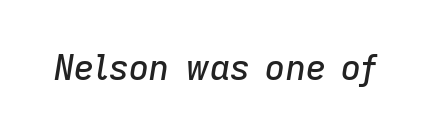
Rendered with sloped, italic letterforms. Rule under the text: the space is simply empty. Standard letterfit; no display-style spreading of the glyphs. Note the varied advance widths — an 'i' is clearly narrower than an 'm'.
